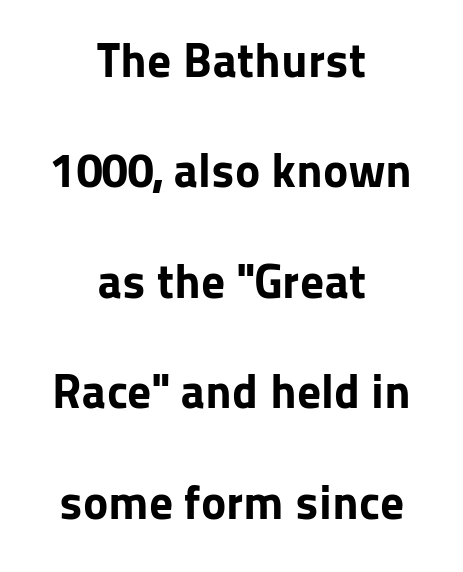
The image shows 48 px bold sans-serif type, upright; set centered, loose line spacing (2.3x), normal letter spacing, not underlined; low stroke contrast and a medium x-height.
